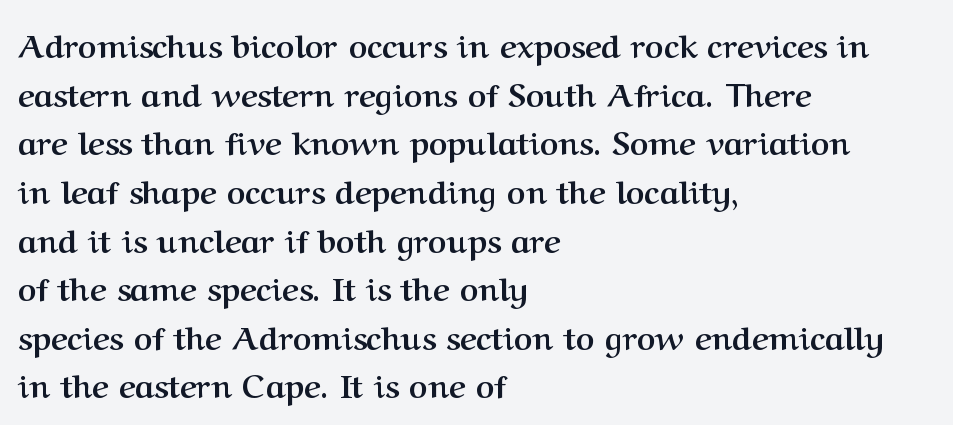
The words here are not underlined. These words are printed bold, with thick strokes throughout. The specimen reads as upright at a glance. The ragged edge is on the right, which tells us the setting is flush left. Students, observe: this is what conventionally led text looks like.
